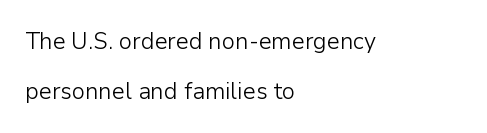
Stems and bowls with no extra thickness — not bold. Students, note that the glyphs here touch the page at normal intervals. Vertical spacing — loose. Rendered with straight, roman letterforms. The lines in this sample share a left origin and differ only in where they stop. The words here are not underlined.
